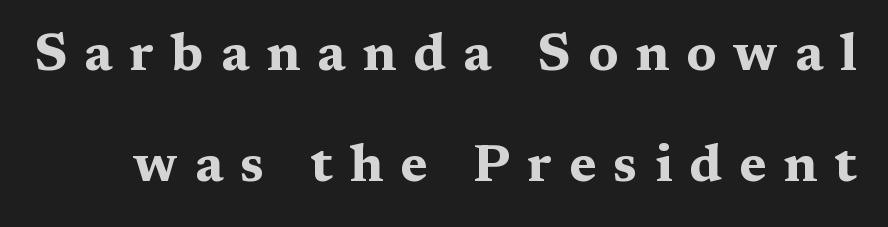
{"serif": "yes", "italic": "no", "bold": "yes", "weight": "bold", "width": "wide", "stroke_contrast": "medium", "x_height": "medium", "monospaced": "no", "underline": "no", "line_spacing": "loose", "line_spacing_ratio": 2.09, "letter_spacing": "wide", "letter_spacing_em": 0.32, "glyph_px": 53}
